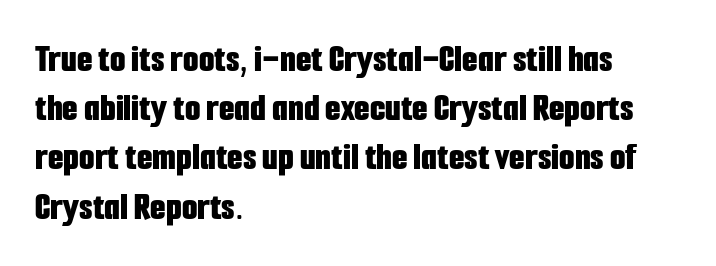
The image shows 40 px bold, condensed sans-serif type, upright; set left-aligned, line spacing 1.23x, normal letter spacing, not underlined; low stroke contrast and a medium x-height.
